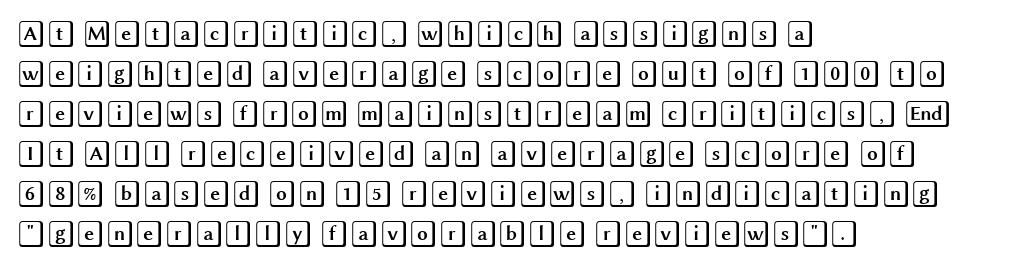
{"italic": "no", "underline": "no", "align": "left", "line_spacing": "normal", "line_spacing_ratio": 1.48, "letter_spacing": "normal", "letter_spacing_em": 0.0, "glyph_px": 27}
